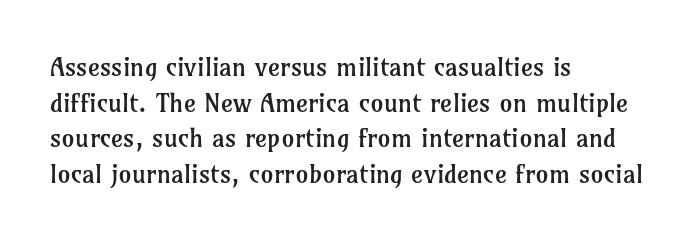
{"italic": "no", "bold": "no", "underline": "no", "align": "left", "line_spacing": "normal", "line_spacing_ratio": 1.37, "letter_spacing": "normal", "letter_spacing_em": 0.0, "glyph_px": 26}
